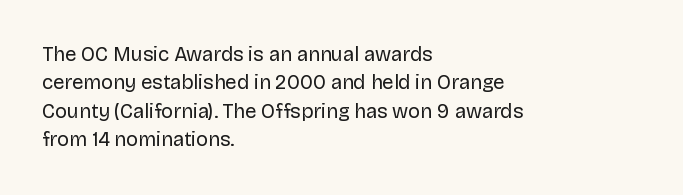
Glyph-to-glyph distance matches everyday printed text. One glance says typical: line gaps are just what's usual. A bare baseline throughout the passage. Does the lettering tilt? It doesn't — this is upright.
